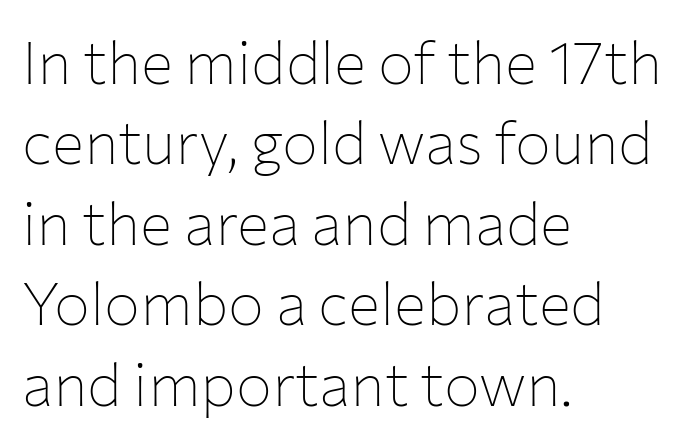
Q: Is the text bold? A: No.
Q: Is the text italic (slanted)? A: No, it is upright.
Q: Is the typeface a serif or a sans-serif typeface? A: Sans-serif.
Q: Is the text underlined? A: No.
Q: How is the paragraph aligned? A: Left-aligned.
Q: Is the spacing between letters normal or unusually wide? A: Normal.
Q: Is the spacing between lines tight, normal or loose? A: Normal.
Q: Width (condensed, normal, or wide)? A: Normal.
Q: Stroke contrast? A: Low.
Q: x-height? A: Medium.
Q: Monospaced? A: No.
